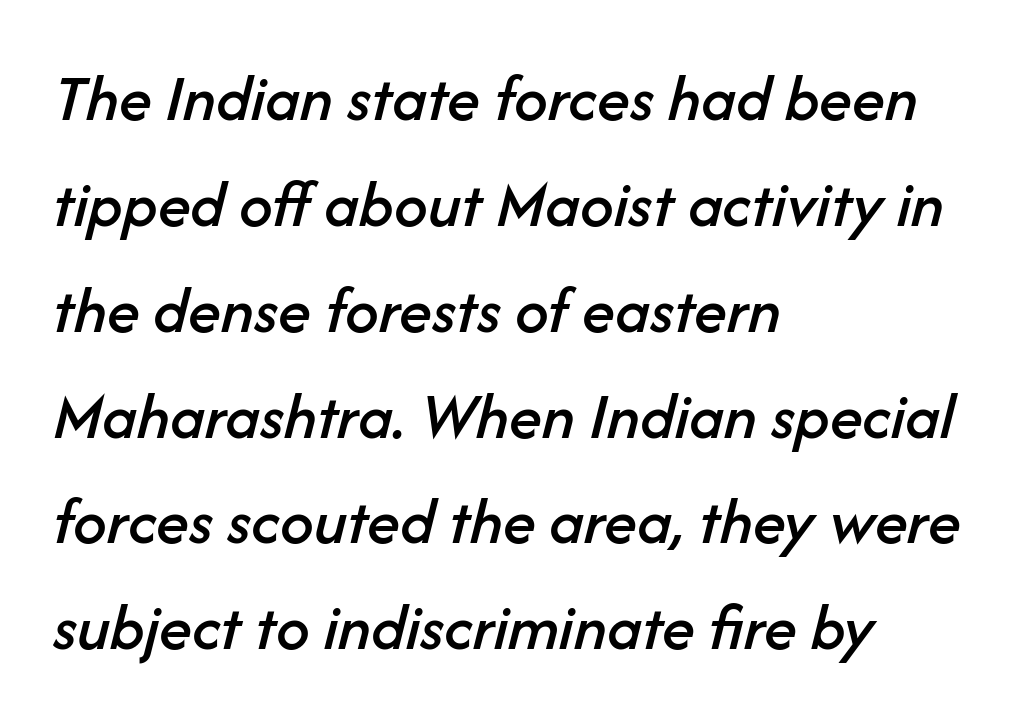
Q: Is the text italic (slanted)? A: Yes, it leans right by about 14 degrees.
Q: Is the text underlined? A: No.
Q: How is the paragraph aligned? A: Left-aligned.
Q: Is the spacing between letters normal or unusually wide? A: Normal.
Q: Is the spacing between lines tight, normal or loose? A: Normal.
Q: Width (condensed, normal, or wide)? A: Normal.
Q: Stroke contrast? A: Low.
Q: x-height? A: Medium.
Q: Monospaced? A: No.
